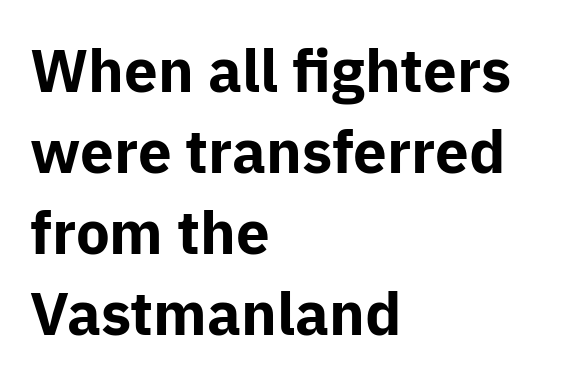
{"serif": "no", "italic": "no", "bold": "yes", "weight": "bold", "width": "normal", "stroke_contrast": "low", "x_height": "medium", "monospaced": "no", "underline": "no", "align": "left", "line_spacing": "normal", "line_spacing_ratio": 1.35, "letter_spacing": "normal", "letter_spacing_em": 0.0, "glyph_px": 60}
